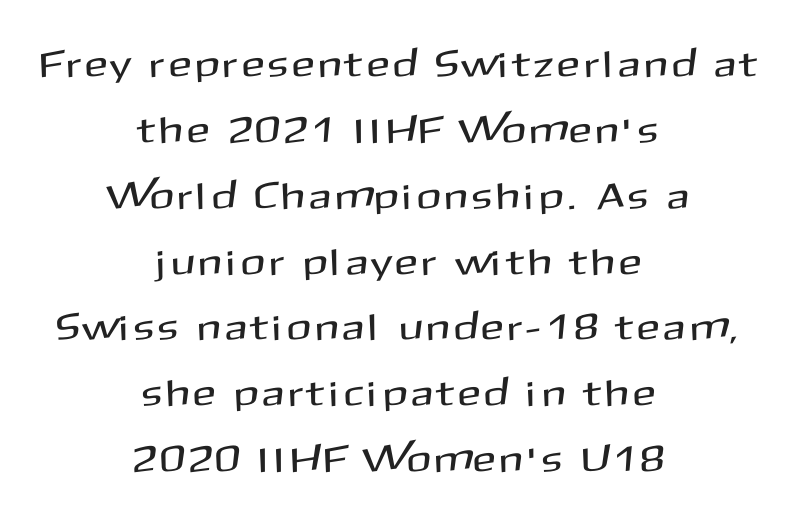
The image shows 37 px sans-serif type, upright; set centered, line spacing 1.78x, not underlined; medium stroke contrast and a medium x-height.
